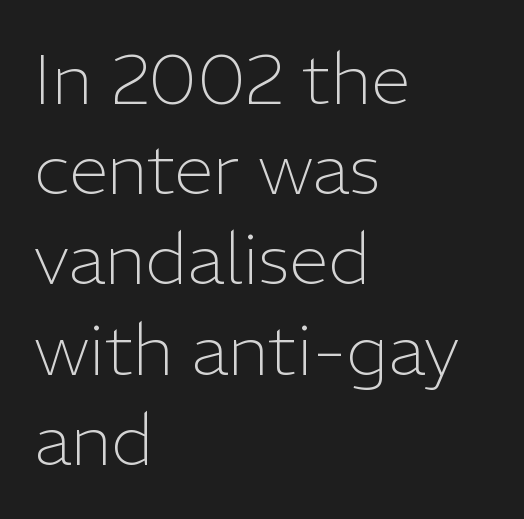
The image shows 71 px light sans-serif type, upright; set left-aligned, normal line spacing (1.27x), normal letter spacing, not underlined; low stroke contrast and a medium x-height.
